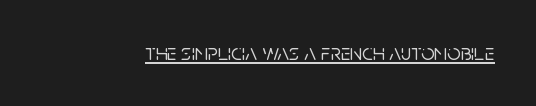
Q: Is the text italic (slanted)? A: No, it is upright.
Q: Is the text underlined? A: Yes.
Q: Is the spacing between letters normal or unusually wide? A: Normal.
